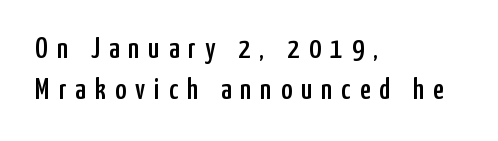
Q: Is the text italic (slanted)? A: No, it is upright.
Q: Is the typeface a serif or a sans-serif typeface? A: Sans-serif.
Q: Is the text underlined? A: No.
Q: How is the paragraph aligned? A: Left-aligned.
Q: Is the spacing between letters normal or unusually wide? A: Unusually wide.
Q: Is the spacing between lines tight, normal or loose? A: Normal.
Q: Width (condensed, normal, or wide)? A: Condensed.
Q: Stroke contrast? A: Low.
Q: x-height? A: Medium.
Q: Monospaced? A: No.
